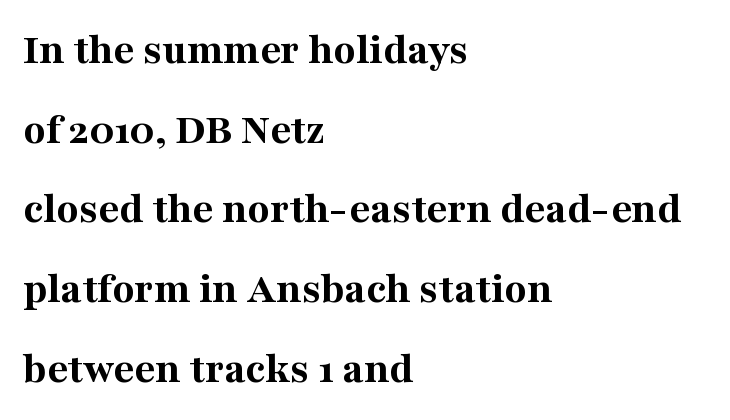
Character widths vary here, with narrow letters taking less room than wide ones. No italicization has been applied; the sample stays upright. Horizontally, the lines are justified to the leading edge only. Spacing between characters is what you'd get straight out of the box.
